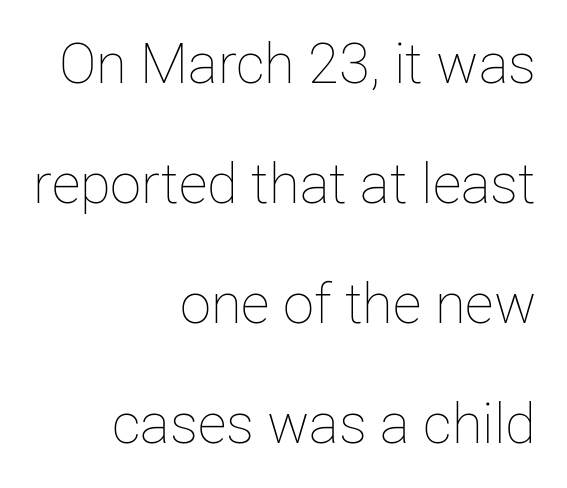
Q: Is the text bold? A: No.
Q: Is the text italic (slanted)? A: No, it is upright.
Q: Is the text underlined? A: No.
Q: How is the paragraph aligned? A: Right-aligned.
Q: Is the spacing between letters normal or unusually wide? A: Normal.
Q: Is the spacing between lines tight, normal or loose? A: Loose.
Q: Width (condensed, normal, or wide)? A: Normal.
Q: Stroke contrast? A: Low.
Q: x-height? A: Medium.
Q: Monospaced? A: No.
